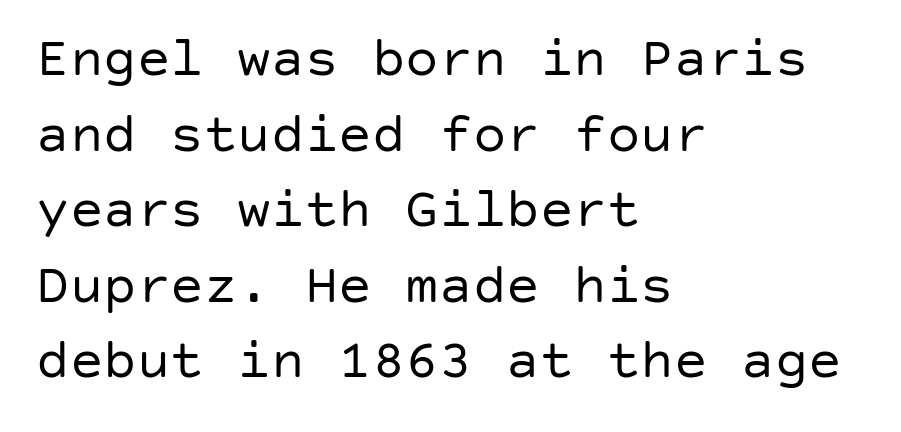
The image shows 56 px regular-weight sans-serif type, upright; set left-aligned, normal line spacing (1.35x), normal letter spacing, not underlined; low stroke contrast and a large x-height.
